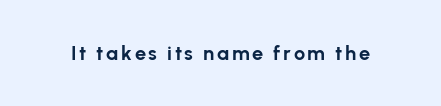
{"italic": "no", "bold": "yes", "underline": "no", "glyph_px": 20}
